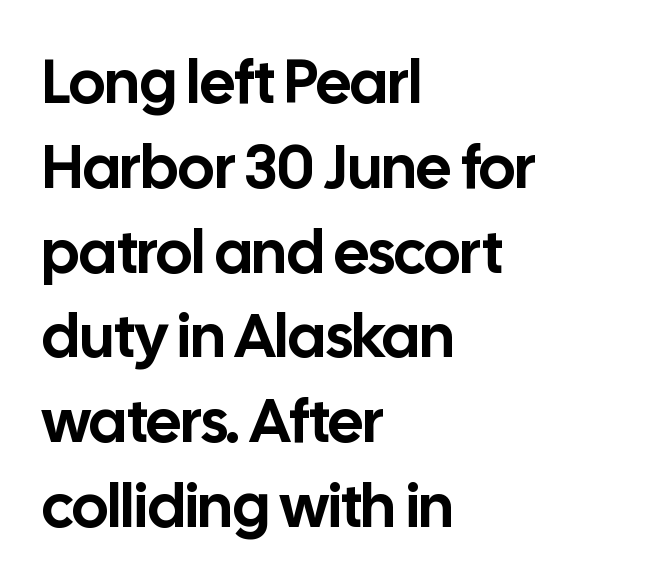
Q: Is the text italic (slanted)? A: No, it is upright.
Q: Is the typeface a serif or a sans-serif typeface? A: Sans-serif.
Q: Is the text underlined? A: No.
Q: How is the paragraph aligned? A: Left-aligned.
Q: Is the spacing between letters normal or unusually wide? A: Normal.
Q: Is the spacing between lines tight, normal or loose? A: Normal.
Q: Width (condensed, normal, or wide)? A: Normal.
Q: Stroke contrast? A: Low.
Q: x-height? A: Medium.
Q: Monospaced? A: No.
